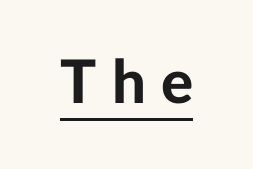
Q: Is the text bold? A: Yes.
Q: Is the text italic (slanted)? A: No, it is upright.
Q: Is the typeface a serif or a sans-serif typeface? A: Sans-serif.
Q: Is the text underlined? A: Yes.
Q: Is the spacing between letters normal or unusually wide? A: Unusually wide.
Q: Width (condensed, normal, or wide)? A: Normal.
Q: Stroke contrast? A: Low.
Q: x-height? A: Medium.
Q: Monospaced? A: No.
